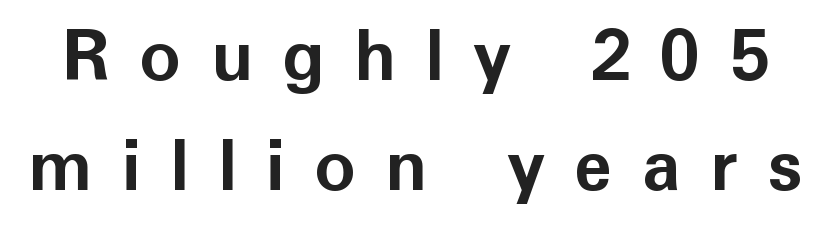
Descenders are the only things crossing below the line. Italic? Not at all — the glyphs are vertical. Regarding serifs, this sample does without them. Every letter is thick-stroked: bold, no question. Between one letter and the next there's a generous, obvious gap.
